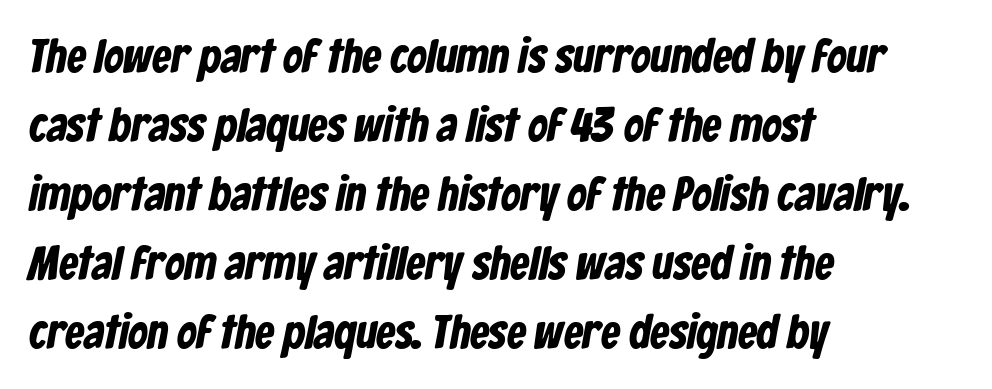
Q: Is the typeface a serif or a sans-serif typeface? A: Sans-serif.
Q: Is the text underlined? A: No.
Q: How is the paragraph aligned? A: Left-aligned.
Q: Is the spacing between letters normal or unusually wide? A: Normal.
Q: Is the spacing between lines tight, normal or loose? A: Normal.
Q: Width (condensed, normal, or wide)? A: Condensed.
Q: Stroke contrast? A: Low.
Q: x-height? A: Medium.
Q: Monospaced? A: No.
